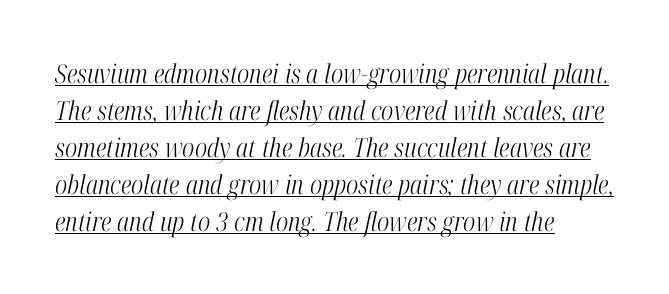
The lettering tilts uniformly, giving the passage an italic look. Underline: present. No extra tracking has been applied to these lines. Is this a heavy cut? Hardly; it is regular or lighter. The passage shown stacks its lines at a standard gap. The lines in this sample share a left origin and differ only in where they stop.
